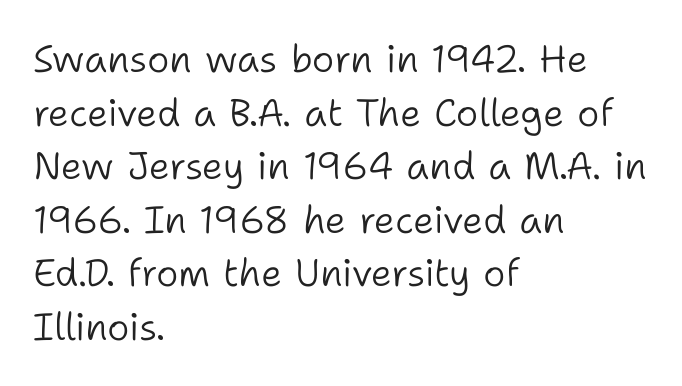
{"serif": "no", "italic": "no", "bold": "no", "weight": "light", "width": "normal", "stroke_contrast": "low", "x_height": "medium", "monospaced": "no", "underline": "no", "align": "left", "line_spacing": "normal", "line_spacing_ratio": 1.41, "letter_spacing": "normal", "letter_spacing_em": 0.0, "glyph_px": 38}
